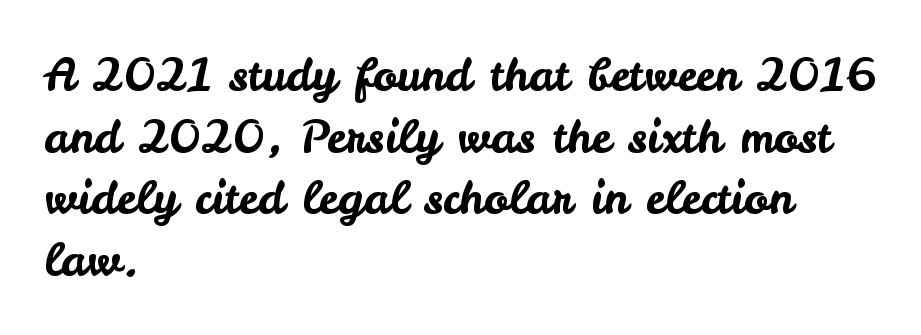
{"serif": "no", "width": "normal", "stroke_contrast": "low", "x_height": "small", "monospaced": "no", "underline": "no", "align": "left", "line_spacing": "normal", "line_spacing_ratio": 1.37, "letter_spacing": "normal", "letter_spacing_em": 0.0, "glyph_px": 45}
